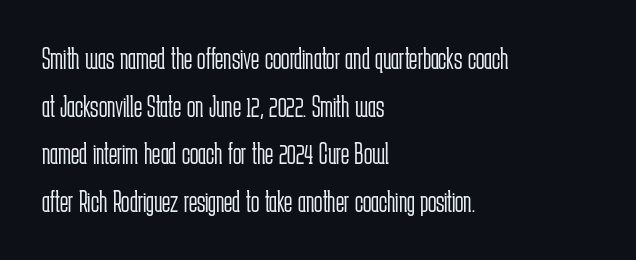
The image shows 31 px light, condensed sans-serif type, upright; set left-aligned, normal line spacing (1.54x), normal letter spacing, not underlined; low stroke contrast and a medium x-height.
